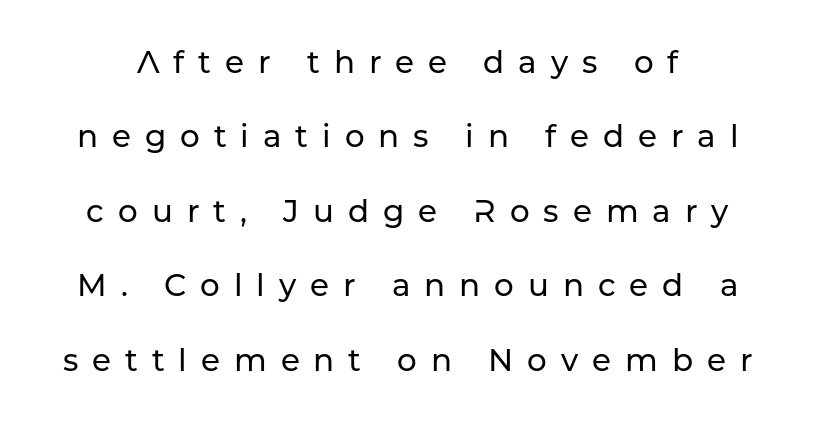
Successive baselines arrive slowly, with a big drop between each. Letters rest on an invisible, unmarked baseline. Here the designer chose a conventional face with non-uniform glyph widths. This sample uses expanded letter spacing, leaving extra air between glyphs. Posture: vertical. This sample uses a sans-serif face.
